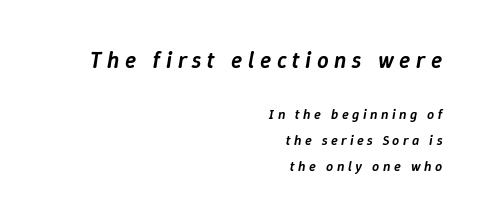
Q: Is the text bold? A: Semi-bold.
Q: Is the text italic (slanted)? A: Yes, it leans right by about 9 degrees.
Q: Is the text underlined? A: No.
Q: How is the paragraph aligned? A: Right-aligned.
Q: Is the spacing between letters normal or unusually wide? A: Unusually wide.
Q: Which block of text is set in a larger size, the first (top) or the second (bottom)? A: The first (top) one.
